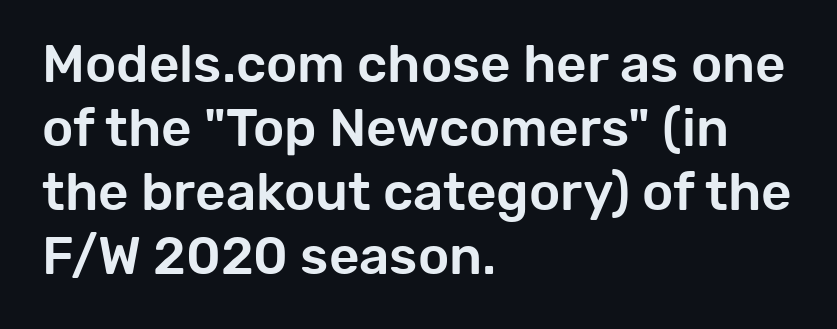
Q: Is the text italic (slanted)? A: No, it is upright.
Q: Is the typeface a serif or a sans-serif typeface? A: Sans-serif.
Q: Is the text underlined? A: No.
Q: How is the paragraph aligned? A: Left-aligned.
Q: Is the spacing between letters normal or unusually wide? A: Normal.
Q: Width (condensed, normal, or wide)? A: Normal.
Q: Stroke contrast? A: Low.
Q: x-height? A: Medium.
Q: Monospaced? A: No.
